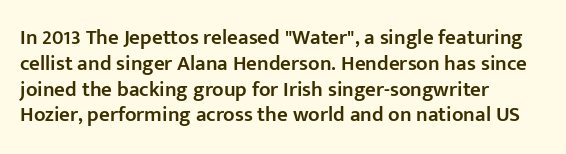
The image shows 21 px text type, upright; set left-aligned, line spacing 1.23x, normal letter spacing, not underlined.
